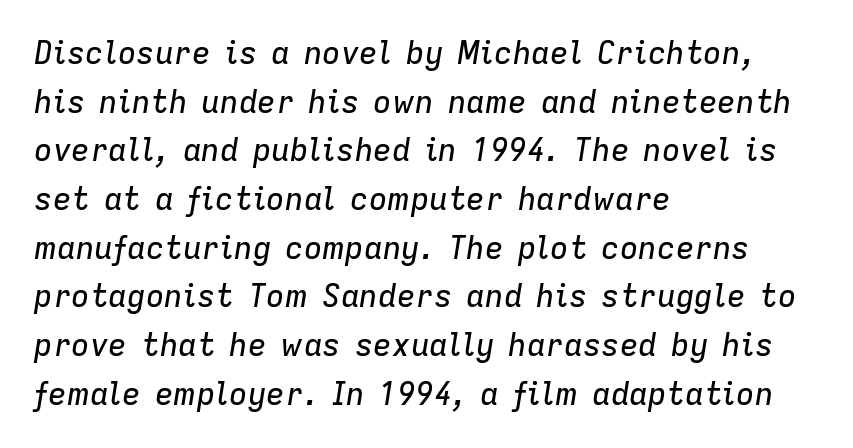
The image shows 31 px text type, italic (leaning right); set left-aligned, normal line spacing (1.57x), normal letter spacing, not underlined; low stroke contrast and a medium x-height.
